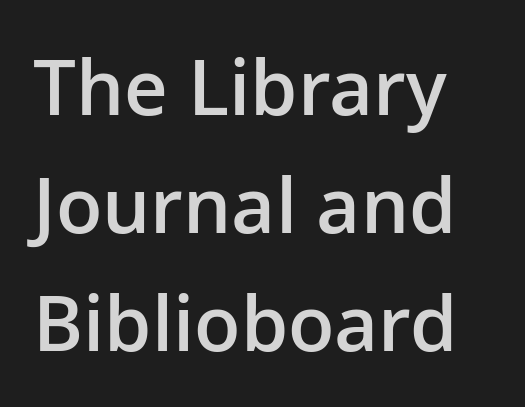
The image shows 76 px semibold sans-serif type, upright; set normal line spacing (1.55x), normal letter spacing, not underlined; low stroke contrast and a medium x-height.
